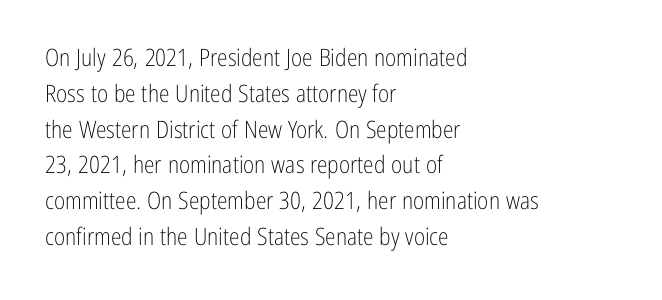
The image shows 24 px text type, upright; set left-aligned, normal line spacing (1.49x), normal letter spacing, not underlined.
